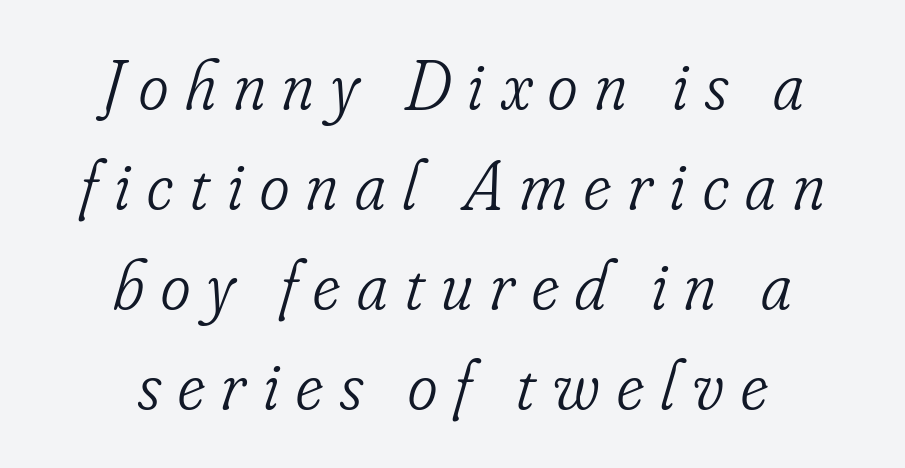
The image shows 71 px light, condensed serif type, italic (leaning right); set centered, normal line spacing (1.41x), unusually wide letter spacing (+0.24 em), not underlined; low stroke contrast and a small x-height.
